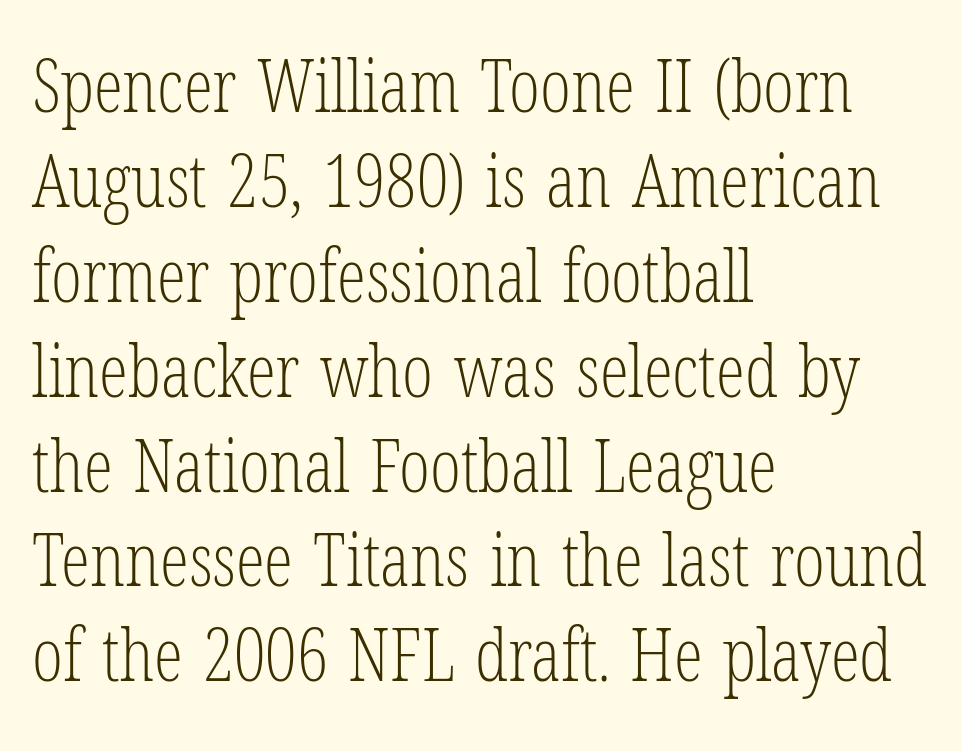
Q: Is the text bold? A: No.
Q: Is the text italic (slanted)? A: No, it is upright.
Q: Is the typeface a serif or a sans-serif typeface? A: Serif.
Q: Is the text underlined? A: No.
Q: How is the paragraph aligned? A: Left-aligned.
Q: Is the spacing between letters normal or unusually wide? A: Normal.
Q: Is the spacing between lines tight, normal or loose? A: Normal.
Q: Width (condensed, normal, or wide)? A: Condensed.
Q: Stroke contrast? A: Low.
Q: x-height? A: Medium.
Q: Monospaced? A: No.
